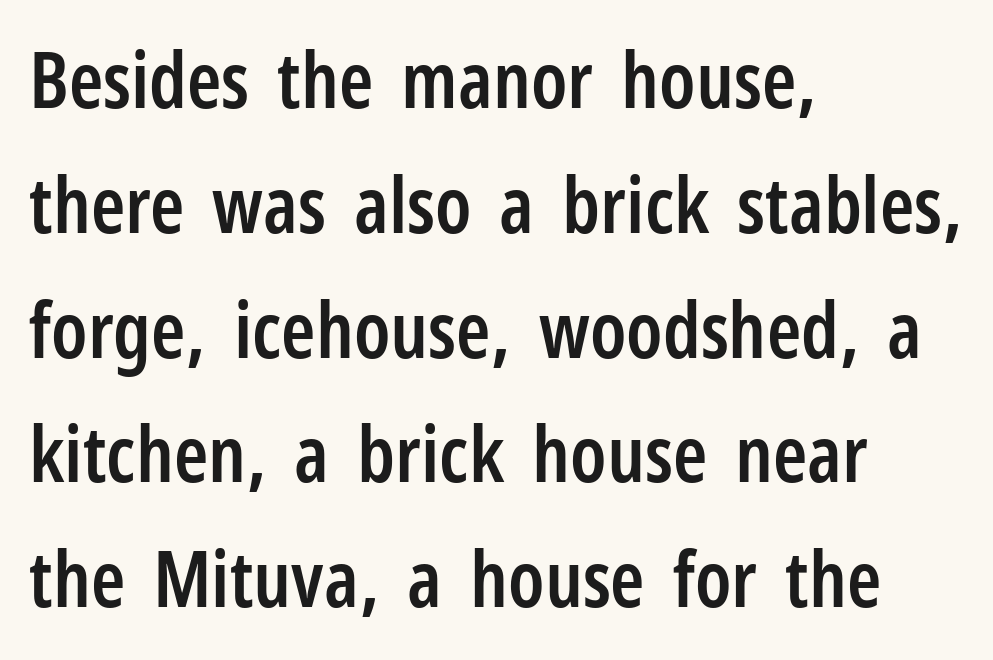
{"serif": "no", "italic": "no", "bold": "semi", "weight": "semibold", "width": "condensed", "stroke_contrast": "low", "x_height": "medium", "monospaced": "no", "underline": "no", "align": "left", "line_spacing": "normal", "line_spacing_ratio": 1.6, "letter_spacing": "normal", "letter_spacing_em": 0.0, "glyph_px": 78}
